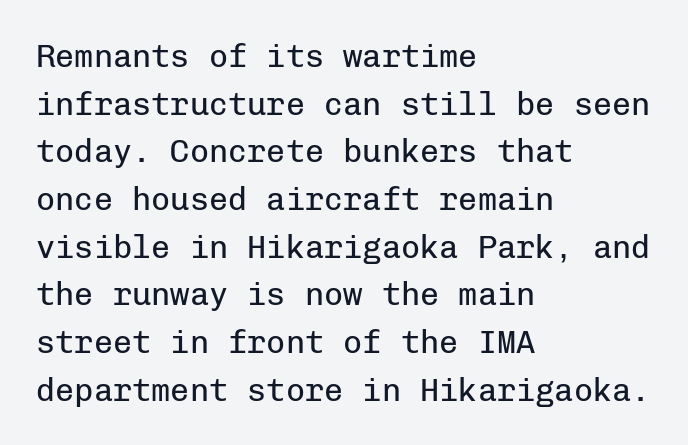
{"serif": "no", "italic": "no", "bold": "no", "weight": "regular", "width": "normal", "stroke_contrast": "low", "x_height": "medium", "monospaced": "yes", "underline": "no", "align": "left", "line_spacing": "normal", "line_spacing_ratio": 1.49, "letter_spacing": "normal", "letter_spacing_em": 0.0, "glyph_px": 32}
